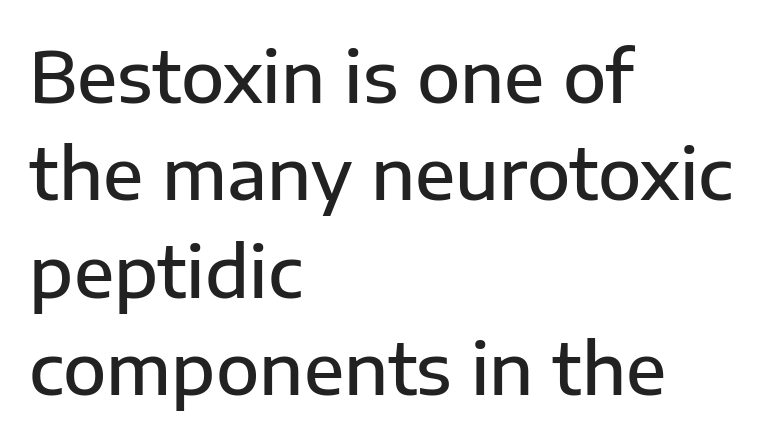
{"serif": "no", "italic": "no", "bold": "semi", "weight": "semibold", "width": "normal", "stroke_contrast": "low", "x_height": "medium", "monospaced": "no", "underline": "no", "align": "left", "line_spacing": "normal", "line_spacing_ratio": 1.37, "letter_spacing": "normal", "letter_spacing_em": 0.0, "glyph_px": 71}
